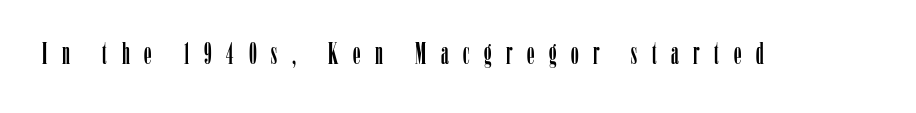
Q: Is the text italic (slanted)? A: No, it is upright.
Q: Is the typeface a serif or a sans-serif typeface? A: Serif.
Q: Is the text underlined? A: No.
Q: Is the spacing between letters normal or unusually wide? A: Unusually wide.
Q: Width (condensed, normal, or wide)? A: Condensed.
Q: Stroke contrast? A: Low.
Q: x-height? A: Medium.
Q: Monospaced? A: No.
